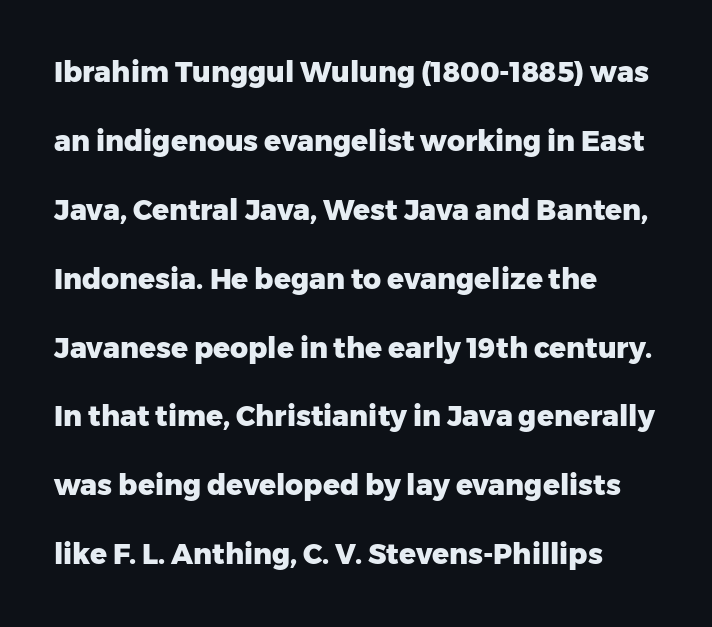
{"serif": "no", "italic": "no", "bold": "yes", "weight": "heavy", "width": "normal", "stroke_contrast": "low", "x_height": "medium", "monospaced": "no", "underline": "no", "align": "left", "line_spacing": "loose", "line_spacing_ratio": 2.46, "letter_spacing": "normal", "letter_spacing_em": 0.0, "glyph_px": 28}
